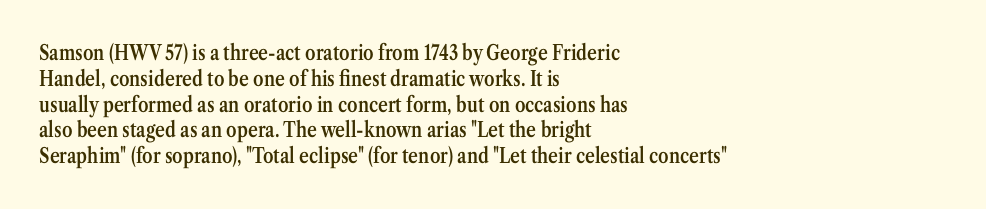
The image shows 21 px text type, upright; set left-aligned, line spacing 1.23x, normal letter spacing, not underlined.
